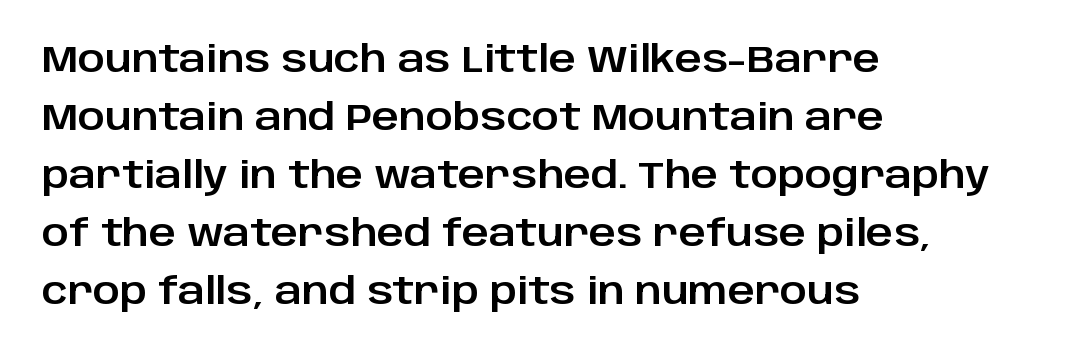
Q: Is the text italic (slanted)? A: No, it is upright.
Q: Is the typeface a serif or a sans-serif typeface? A: Sans-serif.
Q: Is the text underlined? A: No.
Q: How is the paragraph aligned? A: Left-aligned.
Q: Is the spacing between letters normal or unusually wide? A: Normal.
Q: Is the spacing between lines tight, normal or loose? A: Normal.
Q: Width (condensed, normal, or wide)? A: Normal.
Q: Stroke contrast? A: Low.
Q: x-height? A: Large.
Q: Monospaced? A: No.
